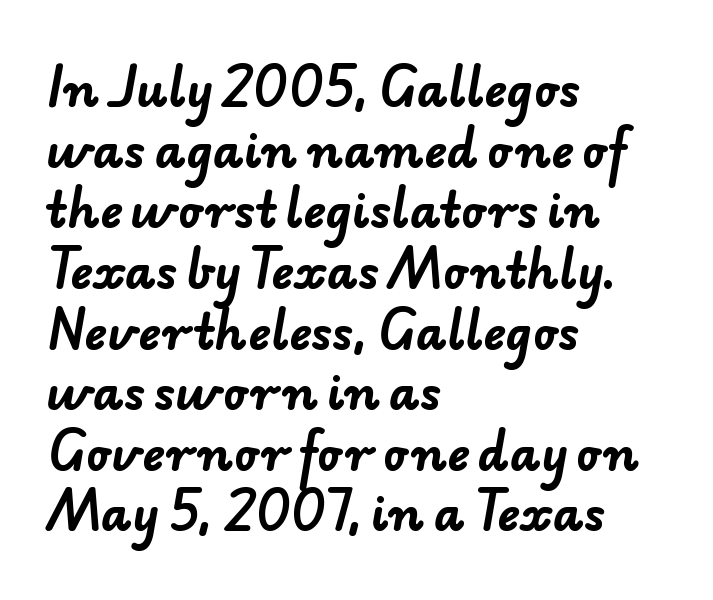
Think of a printed novel: that variable character pitch is what you see here. You can tell from the bare stems that sans-serif type was used. Is the letter spacing exaggerated? No — it looks like the ordinary default. Regular leading. One-word summary of the alignment: left.
